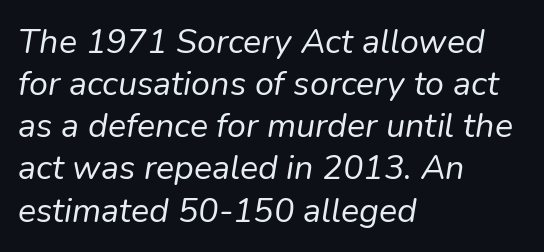
The image shows 34 px regular-weight type, italic (leaning right); set left-aligned, line spacing 1.24x, normal letter spacing, not underlined; low stroke contrast and a medium x-height.
